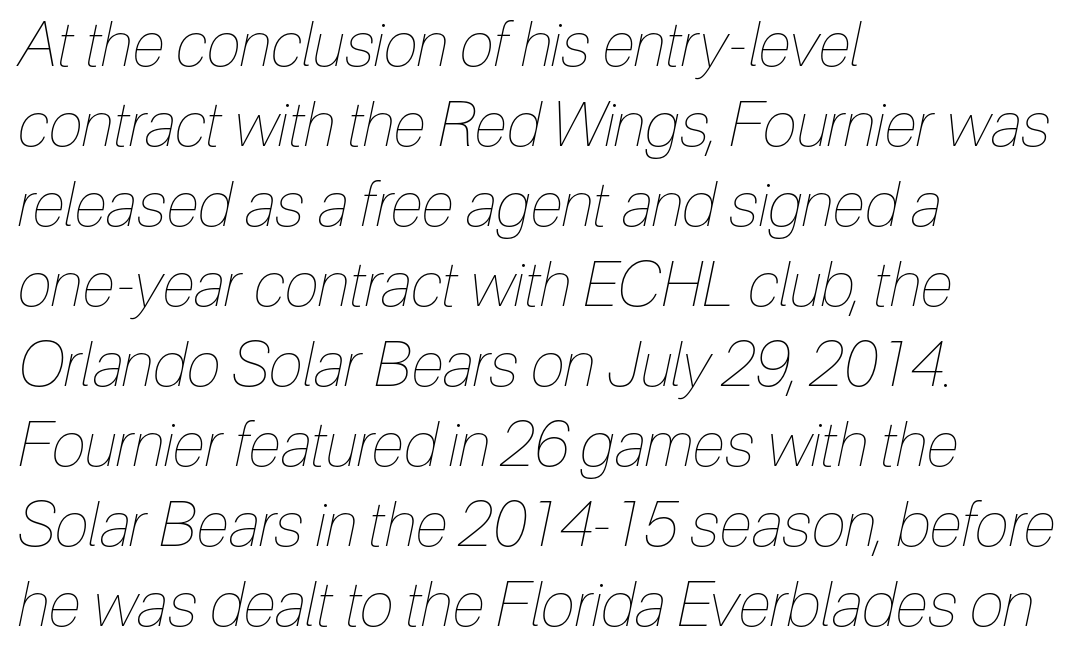
The space between consecutive lines is moderate. This sample has the flowing, uneven cadence of proportional lettering. Is the type slanted? Yes — the strokes lean at a clear angle. Left-aligned paragraph, ragged on the right.
